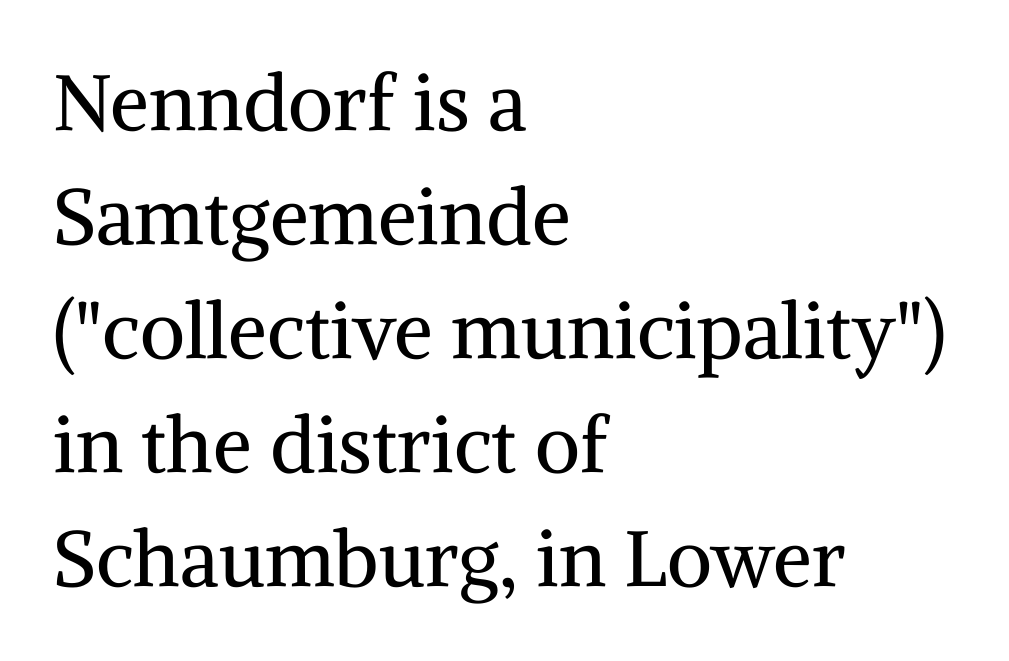
The image shows 78 px regular-weight serif type, upright; set left-aligned, normal line spacing (1.46x), normal letter spacing, not underlined; medium stroke contrast and a medium x-height.
